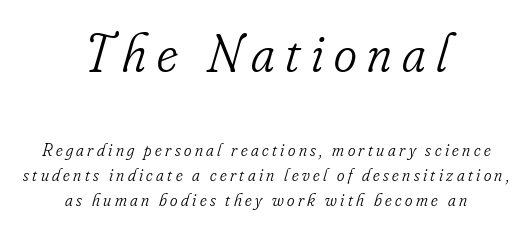
The image shows 55 px light, condensed serif type, italic (leaning right); set centered, normal line spacing (1.39x), not underlined; the first (top) block is 3.06x larger; low stroke contrast and a small x-height.
